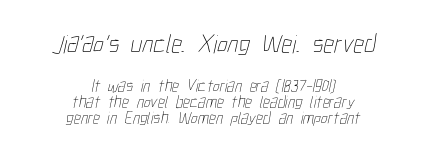
{"bold": "no", "underline": "no", "align": "center", "line_spacing": "tight", "line_spacing_ratio": 0.96, "letter_spacing": "normal", "letter_spacing_em": 0.0, "larger_block": "first", "size_ratio": 1.53, "glyph_px": 26}
